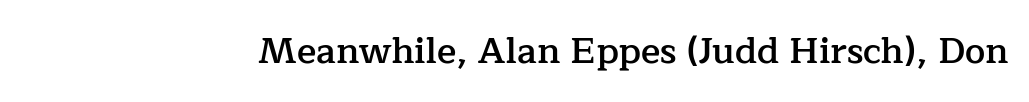
{"serif": "yes", "italic": "no", "bold": "semi", "weight": "semibold", "width": "normal", "stroke_contrast": "low", "x_height": "medium", "monospaced": "no", "underline": "no", "letter_spacing": "normal", "letter_spacing_em": 0.0, "glyph_px": 36}
